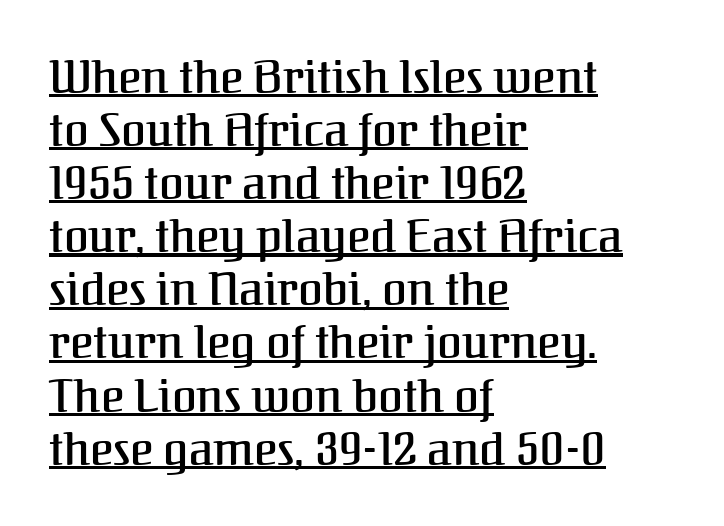
Q: Is the text italic (slanted)? A: No, it is upright.
Q: Is the typeface a serif or a sans-serif typeface? A: Serif.
Q: Is the text underlined? A: Yes.
Q: How is the paragraph aligned? A: Left-aligned.
Q: Is the spacing between letters normal or unusually wide? A: Normal.
Q: Width (condensed, normal, or wide)? A: Normal.
Q: Stroke contrast? A: Medium.
Q: x-height? A: Medium.
Q: Monospaced? A: No.
